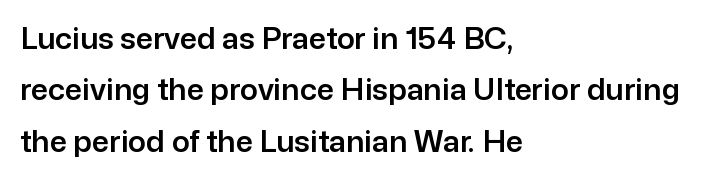
No extra tracking has been applied to these lines. No italicization has been applied; the sample stays upright. Type style note: lacks serifs. The face used here is proportionally spaced, like ordinary book or web type. Decoration check: the copy has no underline. The lines are quadded left.
